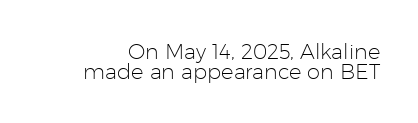
{"italic": "no", "bold": "no", "underline": "no", "line_spacing": "tight", "line_spacing_ratio": 0.96, "letter_spacing": "normal", "letter_spacing_em": 0.0, "glyph_px": 21}
